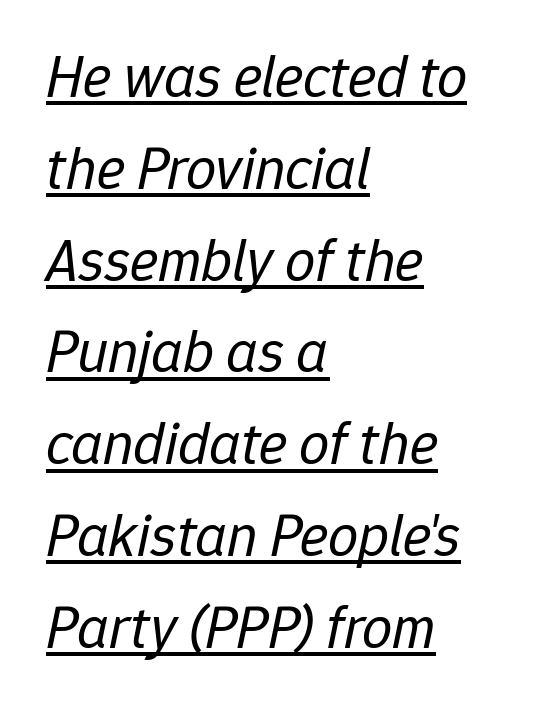
{"italic": "yes", "lean": "right", "slant_degrees": 12, "bold": "no", "weight": "regular", "width": "normal", "stroke_contrast": "low", "x_height": "medium", "monospaced": "no", "underline": "yes", "align": "left", "line_spacing": "normal", "line_spacing_ratio": 1.53, "letter_spacing": "normal", "letter_spacing_em": 0.0, "glyph_px": 60}
